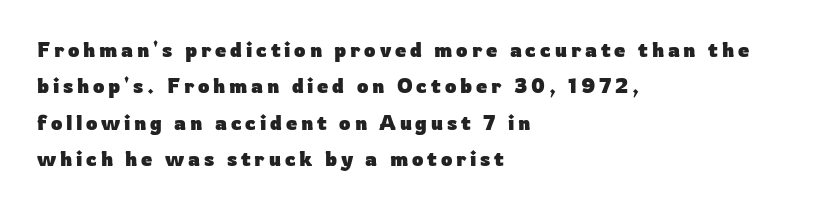
The image shows 20 px bold type, upright; set left-aligned, line spacing 1.82x, not underlined.
